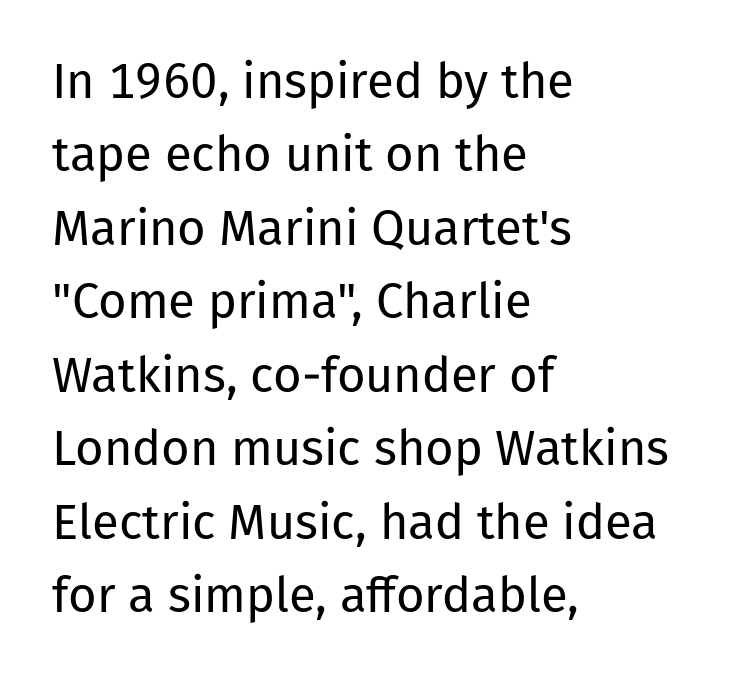
Q: Is the text bold? A: No.
Q: Is the text italic (slanted)? A: No, it is upright.
Q: Is the typeface a serif or a sans-serif typeface? A: Sans-serif.
Q: Is the text underlined? A: No.
Q: How is the paragraph aligned? A: Left-aligned.
Q: Is the spacing between letters normal or unusually wide? A: Normal.
Q: Is the spacing between lines tight, normal or loose? A: Normal.
Q: Width (condensed, normal, or wide)? A: Normal.
Q: Stroke contrast? A: Low.
Q: x-height? A: Medium.
Q: Monospaced? A: No.
